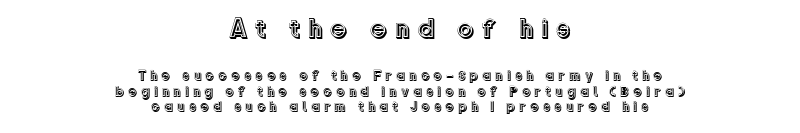
The whitespace from short lines is split evenly between both sides. Reading top to bottom, the characters get smaller at the block break. A typesetter would call this heavily tracked-out type. Posture: straight, roman, zero tilt. Leading is clearly below the norm, producing a dense column.
